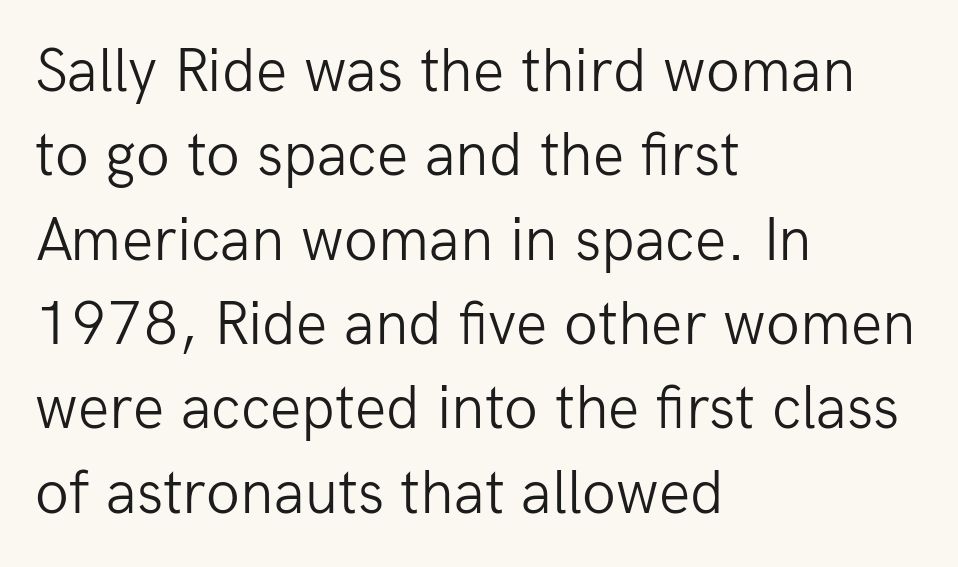
The image shows 62 px light sans-serif type, upright; set left-aligned, normal line spacing (1.36x), normal letter spacing, not underlined; low stroke contrast and a medium x-height.
